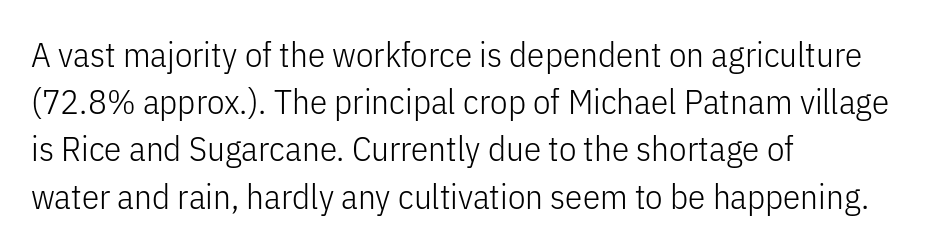
{"serif": "no", "italic": "no", "bold": "no", "weight": "light", "width": "condensed", "stroke_contrast": "low", "x_height": "medium", "monospaced": "no", "underline": "no", "align": "left", "line_spacing": "normal", "line_spacing_ratio": 1.35, "letter_spacing": "normal", "letter_spacing_em": 0.0, "glyph_px": 35}
